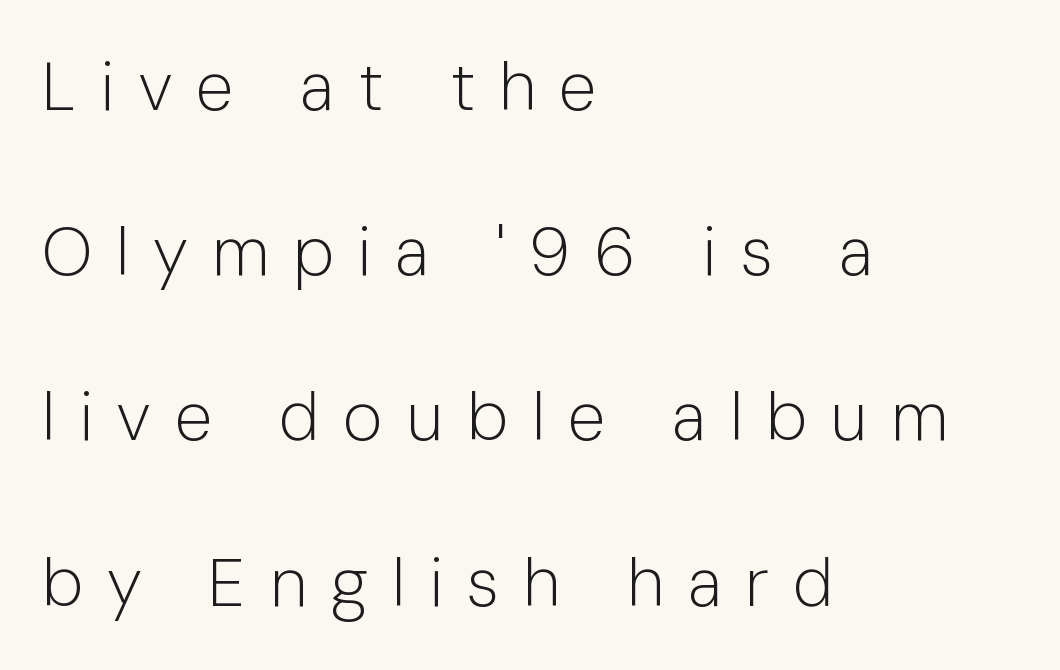
These lines are set flush left with a ragged right edge. Characters remain perfectly vertical along every line. Whoever set this chose breathing room over compactness in the vertical rhythm. The passage shown is typed in a proportional face where columns would drift. The specimen omits any rule beneath the text block's lines. Nope, no serifs anywhere on these letters.
